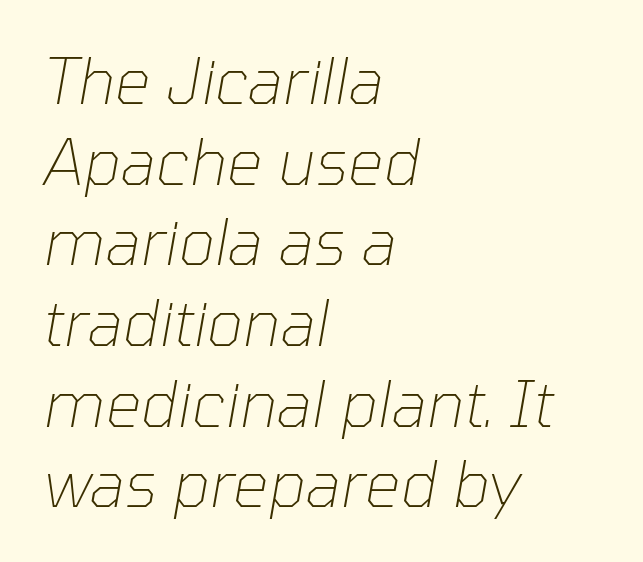
{"italic": "yes", "lean": "right", "slant_degrees": 10, "bold": "no", "weight": "thin", "width": "normal", "stroke_contrast": "low", "x_height": "medium", "monospaced": "no", "underline": "no", "align": "left", "line_spacing": "normal", "line_spacing_ratio": 1.28, "letter_spacing": "normal", "letter_spacing_em": 0.0, "glyph_px": 63}
